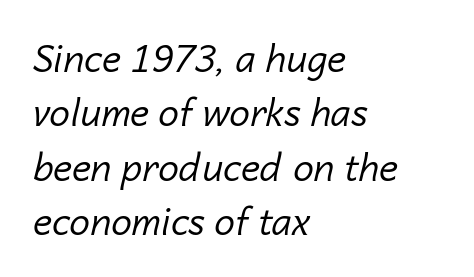
The typesetter chose a ragged-right arrangement here. Any mark beneath the type? The region is blank. Italic? Definitely — the glyphs are oblique. The designer left line spacing at the default. No letter is thick-stroked: the sample isn't bold. The face used here is rendered with its standard letterfit.
